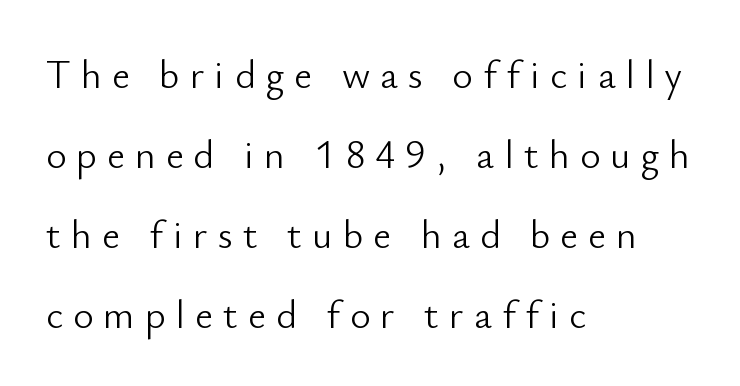
Compared with typical body copy, the letter spacing here is much looser. Letterform terminals end flat and unadorned throughout the passage. Proportional: the letters do not fall into vertical columns. Leftover space on each line is placed entirely after the last word. Leading: increased. The area under the type is left untouched.
